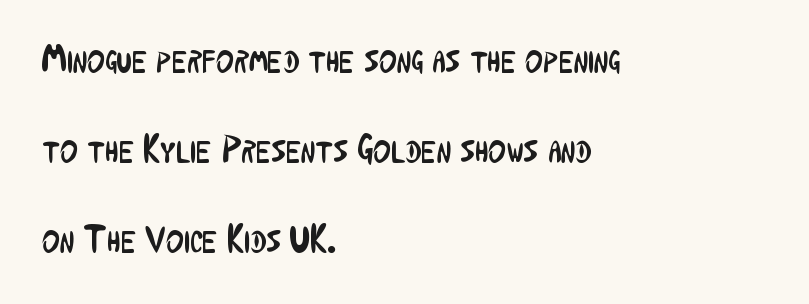
Q: Is the text bold? A: No.
Q: Is the text italic (slanted)? A: No, it is upright.
Q: Is the typeface a serif or a sans-serif typeface? A: Sans-serif.
Q: Is the text underlined? A: No.
Q: How is the paragraph aligned? A: Left-aligned.
Q: Is the spacing between letters normal or unusually wide? A: Normal.
Q: Is the spacing between lines tight, normal or loose? A: Loose.
Q: Width (condensed, normal, or wide)? A: Condensed.
Q: Stroke contrast? A: Low.
Q: x-height? A: Medium.
Q: Monospaced? A: No.
